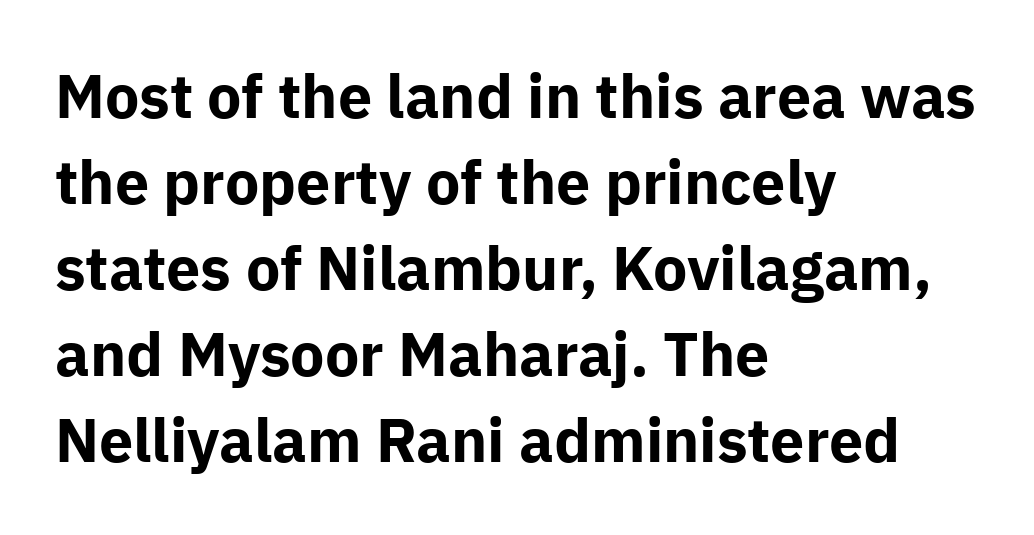
The image shows 61 px bold sans-serif type, upright; set left-aligned, normal line spacing (1.41x), normal letter spacing, not underlined; low stroke contrast and a medium x-height.
